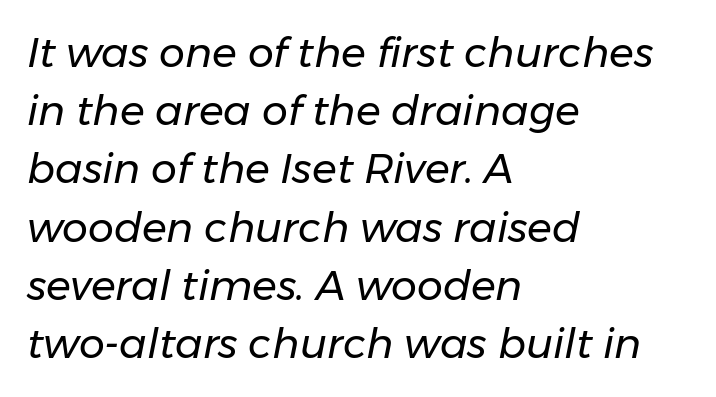
The image shows 41 px regular-weight type, italic (leaning right); set left-aligned, normal line spacing (1.42x), normal letter spacing, not underlined; low stroke contrast and a medium x-height.
